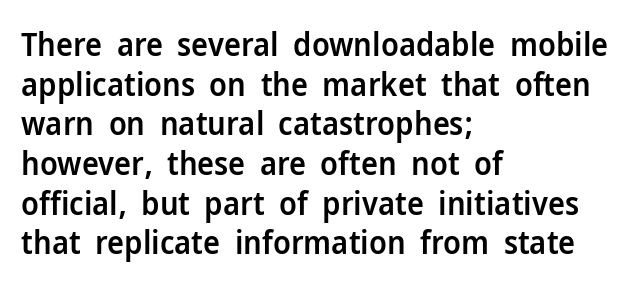
The image shows 32 px semibold sans-serif type, upright; set left-aligned, line spacing 1.24x, normal letter spacing, not underlined; low stroke contrast and a medium x-height.
